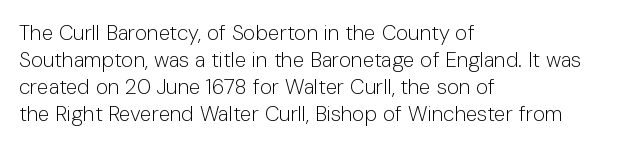
The passage shown is not underscored anywhere. Summary of vertical rhythm: regular, with standard interline spacing. The rag falls on the right side of this text block. Notice how the stems are strictly vertical — no italics here. Vertical stems look standard width or narrower in stroke.
